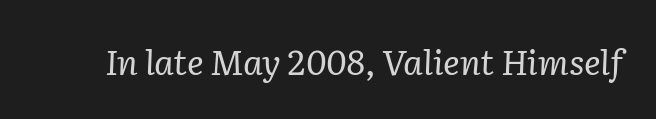
The image shows 35 px regular-weight serif type, italic (leaning right); set normal letter spacing, not underlined; low stroke contrast and a medium x-height.
